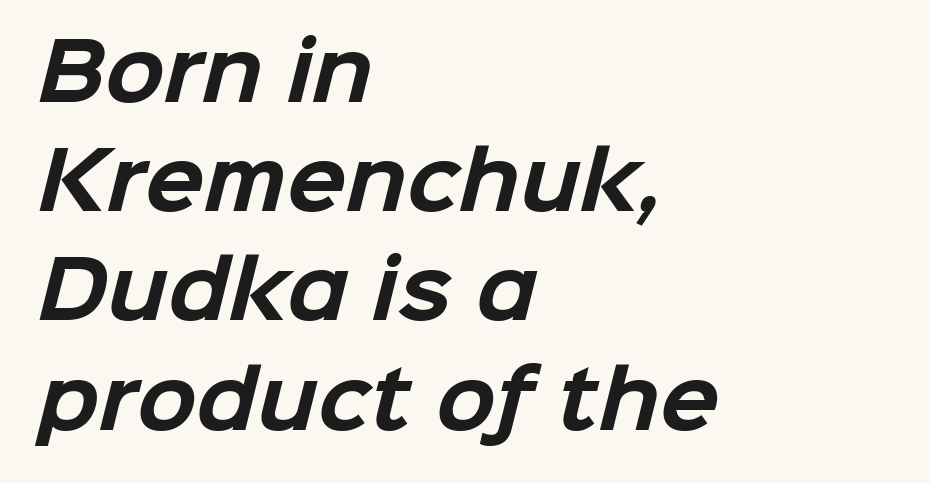
Q: Is the text bold? A: Yes.
Q: Is the typeface a serif or a sans-serif typeface? A: Sans-serif.
Q: Is the text underlined? A: No.
Q: How is the paragraph aligned? A: Left-aligned.
Q: Is the spacing between letters normal or unusually wide? A: Normal.
Q: Is the spacing between lines tight, normal or loose? A: Normal.
Q: Width (condensed, normal, or wide)? A: Normal.
Q: Stroke contrast? A: Low.
Q: x-height? A: Medium.
Q: Monospaced? A: No.
